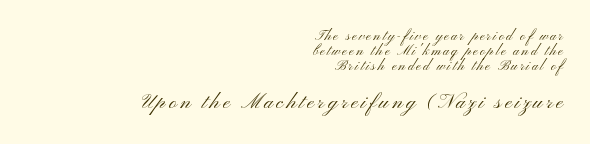
The image shows 21 px text type; set right-aligned, tight line spacing (1.07x), not underlined; the second (bottom) block is 1.5x larger.
